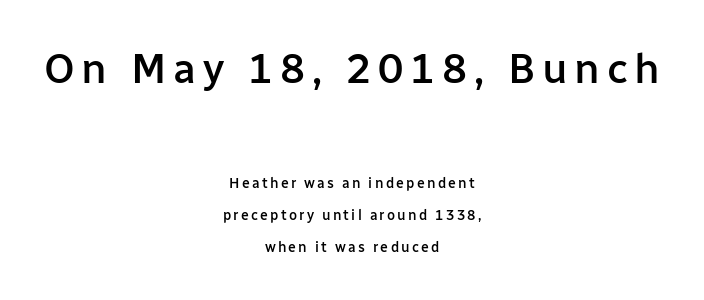
The image shows 42 px semibold sans-serif type, upright; set centered, loose line spacing (2.31x), not underlined; the first (top) block is 3.0x larger; low stroke contrast and a medium x-height.
